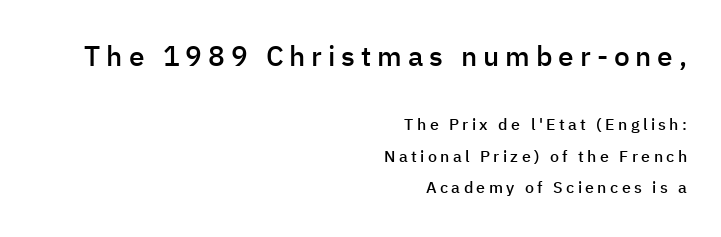
{"serif": "no", "italic": "no", "bold": "semi", "weight": "semibold", "width": "normal", "stroke_contrast": "low", "x_height": "medium", "monospaced": "no", "underline": "no", "align": "right", "line_spacing": "loose", "line_spacing_ratio": 1.98, "letter_spacing": "wide", "letter_spacing_em": 0.21, "larger_block": "first", "size_ratio": 1.75, "glyph_px": 28}
